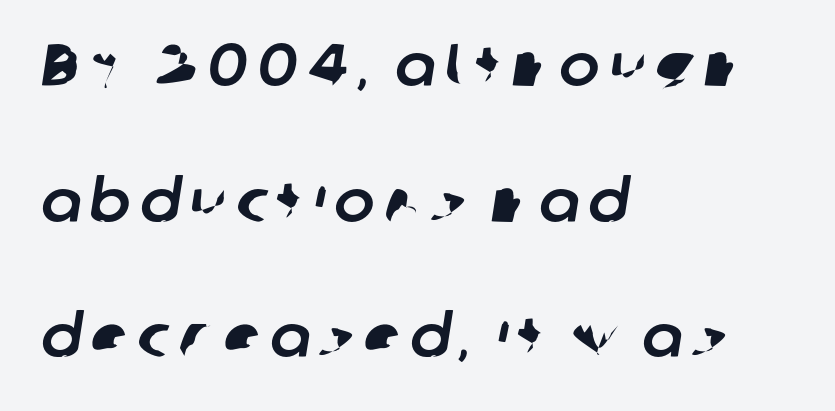
These lines stack with their left ends in a neat column. Spacing verdict: proportional, widths tailored to each character. Leading is clearly above the norm, producing a sparse column. Stroke terminals: plain, sans-serif. Underline: absent.
